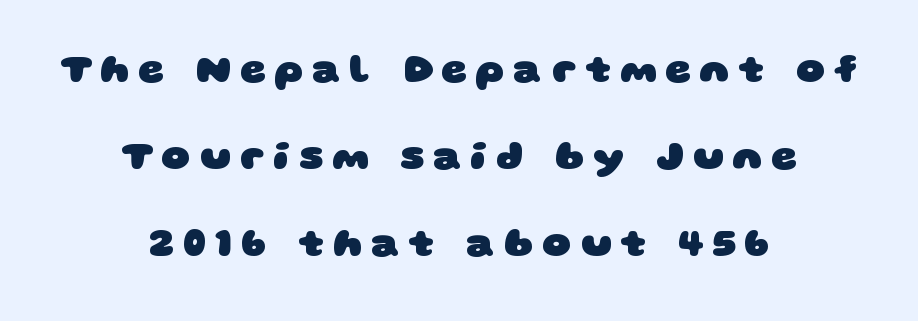
{"serif": "no", "bold": "yes", "weight": "heavy", "width": "wide", "stroke_contrast": "low", "x_height": "large", "monospaced": "no", "underline": "no", "align": "center", "line_spacing": "loose", "line_spacing_ratio": 2.18, "letter_spacing": "wide", "letter_spacing_em": 0.22, "glyph_px": 40}
